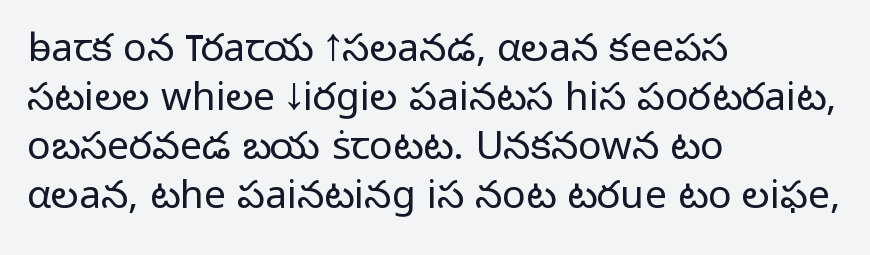
Q: Is the text bold? A: No.
Q: Is the text italic (slanted)? A: No, it is upright.
Q: Is the typeface a serif or a sans-serif typeface? A: Sans-serif.
Q: Is the text underlined? A: No.
Q: How is the paragraph aligned? A: Left-aligned.
Q: Is the spacing between letters normal or unusually wide? A: Normal.
Q: Is the spacing between lines tight, normal or loose? A: Normal.
Q: Width (condensed, normal, or wide)? A: Normal.
Q: Stroke contrast? A: Low.
Q: x-height? A: Medium.
Q: Monospaced? A: No.
